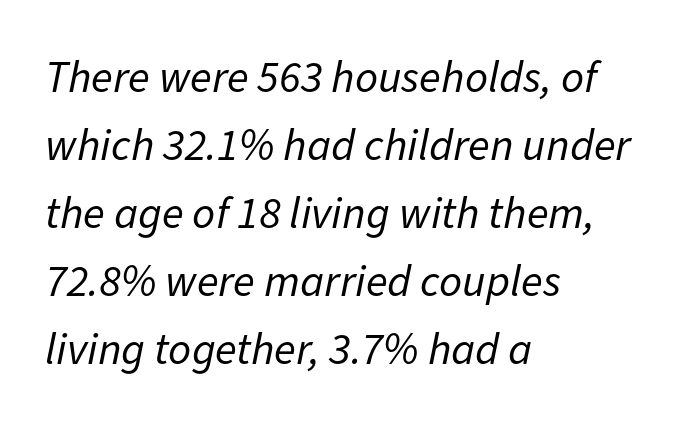
Q: Is the text bold? A: No.
Q: Is the text italic (slanted)? A: Yes, it leans right by about 11 degrees.
Q: Is the text underlined? A: No.
Q: How is the paragraph aligned? A: Left-aligned.
Q: Is the spacing between letters normal or unusually wide? A: Normal.
Q: Is the spacing between lines tight, normal or loose? A: Normal.
Q: Width (condensed, normal, or wide)? A: Normal.
Q: Stroke contrast? A: Low.
Q: x-height? A: Medium.
Q: Monospaced? A: No.
